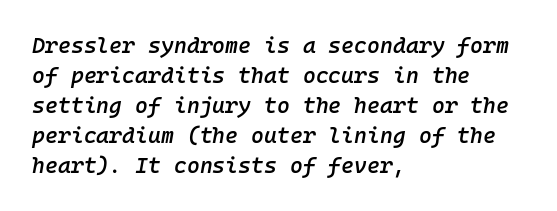
{"italic": "yes", "lean": "right", "slant_degrees": 10, "bold": "semi", "underline": "no", "align": "left", "line_spacing": "normal", "line_spacing_ratio": 1.36, "letter_spacing": "normal", "letter_spacing_em": 0.0, "glyph_px": 22}
